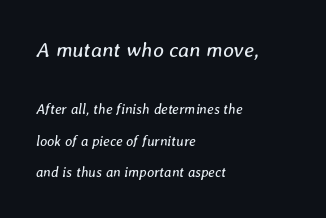
The image shows 21 px text type, italic (leaning right); set left-aligned, loose line spacing (2.25x), normal letter spacing, not underlined; the first (top) block is 1.5x larger.
